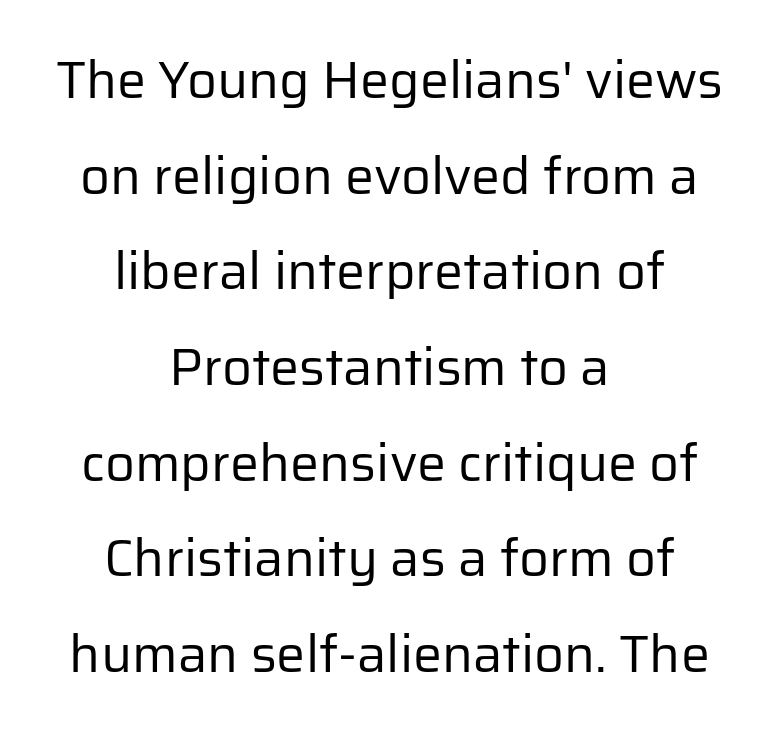
{"serif": "no", "italic": "no", "bold": "no", "weight": "regular", "width": "normal", "stroke_contrast": "low", "x_height": "medium", "monospaced": "no", "underline": "no", "align": "center", "line_spacing_ratio": 1.84, "letter_spacing": "normal", "letter_spacing_em": 0.0, "glyph_px": 52}
